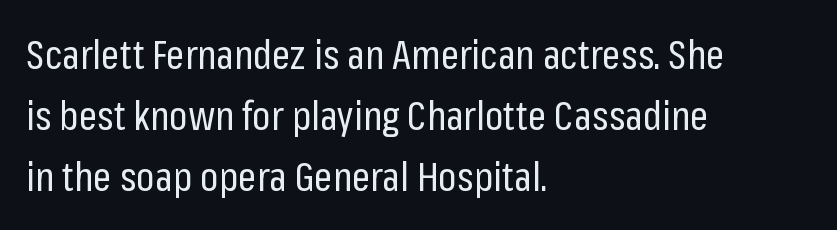
Q: Is the text bold? A: No.
Q: Is the text italic (slanted)? A: No, it is upright.
Q: Is the typeface a serif or a sans-serif typeface? A: Sans-serif.
Q: Is the text underlined? A: No.
Q: How is the paragraph aligned? A: Left-aligned.
Q: Is the spacing between letters normal or unusually wide? A: Normal.
Q: Is the spacing between lines tight, normal or loose? A: Normal.
Q: Width (condensed, normal, or wide)? A: Condensed.
Q: Stroke contrast? A: Low.
Q: x-height? A: Medium.
Q: Monospaced? A: No.
